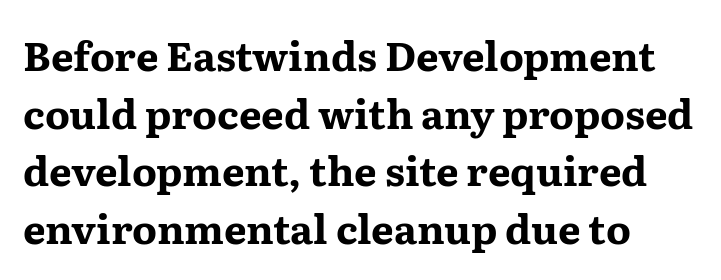
Font category for this specimen: serif. A typesetter would mark this as roman, not italic. The rendering uses natural spacing where letterforms have individual widths. Lines of text with bare space underneath.
